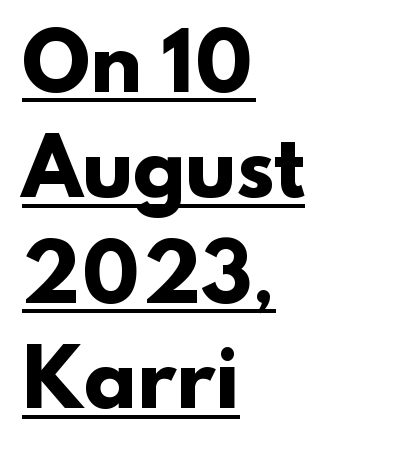
Q: Is the text bold? A: Yes.
Q: Is the typeface a serif or a sans-serif typeface? A: Sans-serif.
Q: Is the text underlined? A: Yes.
Q: How is the paragraph aligned? A: Left-aligned.
Q: Is the spacing between letters normal or unusually wide? A: Normal.
Q: Is the spacing between lines tight, normal or loose? A: Normal.
Q: Width (condensed, normal, or wide)? A: Normal.
Q: Stroke contrast? A: Low.
Q: x-height? A: Small.
Q: Monospaced? A: No.
